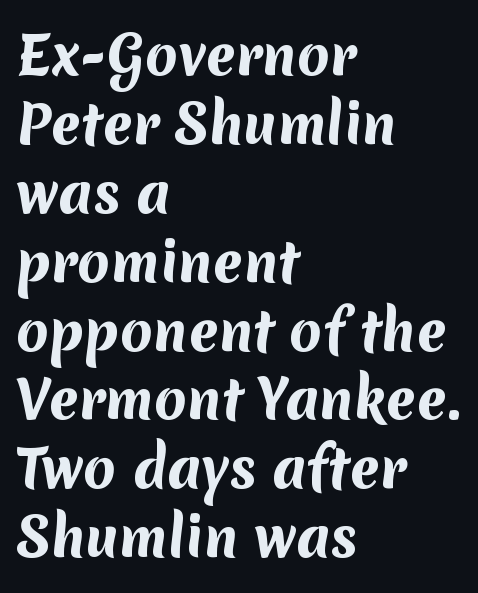
The image shows 53 px bold sans-serif type; set left-aligned, normal line spacing (1.3x), normal letter spacing, not underlined; medium stroke contrast and a medium x-height.
